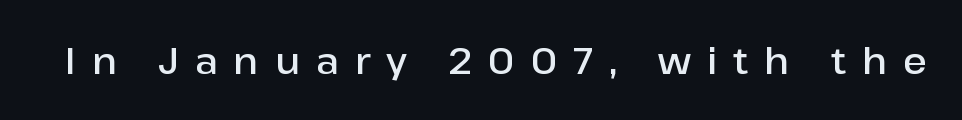
The strip under each line holds only bare page. Is the type bold? Partly — it's a semibold, heavier than regular but not fully bold. The line texture is sparse and dotted thanks to wide tracking. Each letter's strokes conclude bluntly, with no projecting serifs. Do the characters align in a grid? No, the font is proportional.
